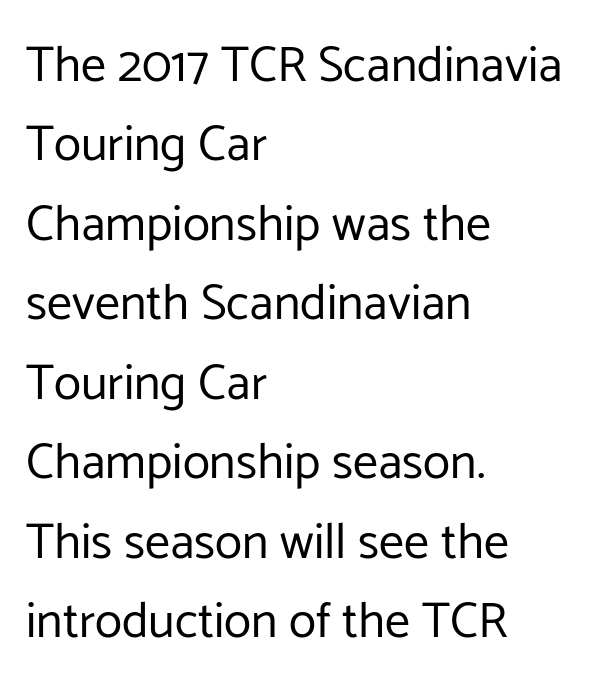
{"serif": "no", "italic": "no", "bold": "no", "weight": "regular", "width": "normal", "stroke_contrast": "low", "x_height": "medium", "monospaced": "no", "underline": "no", "align": "left", "line_spacing": "normal", "line_spacing_ratio": 1.59, "letter_spacing": "normal", "letter_spacing_em": 0.0, "glyph_px": 50}
